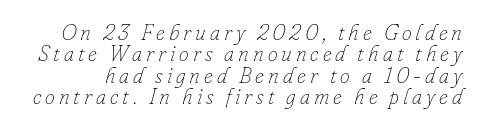
The space between consecutive lines is stingy. Observe the lean: these are italic letterforms. Glance below the letters and you will spot only blank space. Weight: in the light-to-regular range.
